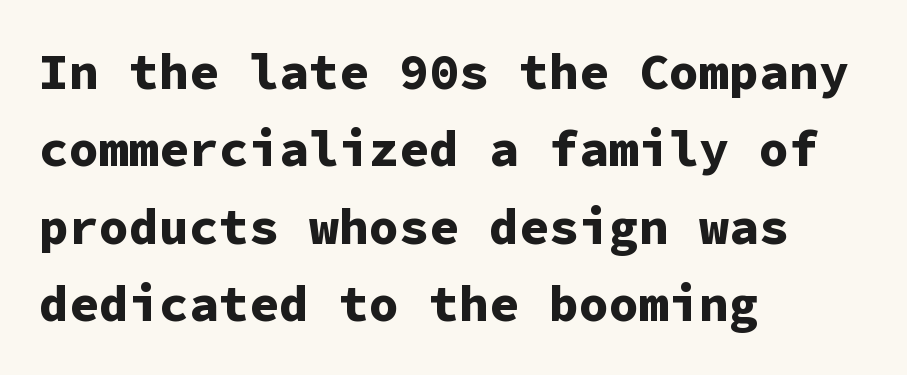
Q: Is the text bold? A: Yes.
Q: Is the text italic (slanted)? A: No, it is upright.
Q: Is the typeface a serif or a sans-serif typeface? A: Sans-serif.
Q: Is the text underlined? A: No.
Q: How is the paragraph aligned? A: Left-aligned.
Q: Is the spacing between letters normal or unusually wide? A: Normal.
Q: Is the spacing between lines tight, normal or loose? A: Normal.
Q: Width (condensed, normal, or wide)? A: Normal.
Q: Stroke contrast? A: Low.
Q: x-height? A: Medium.
Q: Monospaced? A: Yes.
